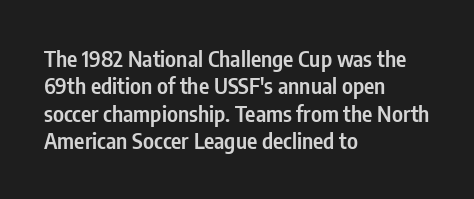
Q: Is the text bold? A: Semi-bold.
Q: Is the text italic (slanted)? A: No, it is upright.
Q: Is the text underlined? A: No.
Q: How is the paragraph aligned? A: Left-aligned.
Q: Is the spacing between letters normal or unusually wide? A: Normal.
Q: Is the spacing between lines tight, normal or loose? A: Normal.
